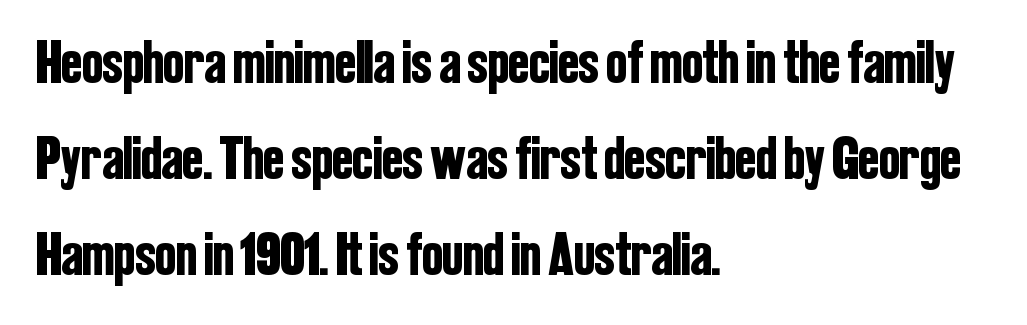
{"serif": "no", "italic": "no", "width": "condensed", "stroke_contrast": "low", "x_height": "medium", "monospaced": "no", "underline": "no", "align": "left", "line_spacing": "normal", "line_spacing_ratio": 1.55, "letter_spacing": "normal", "letter_spacing_em": 0.0, "glyph_px": 62}
